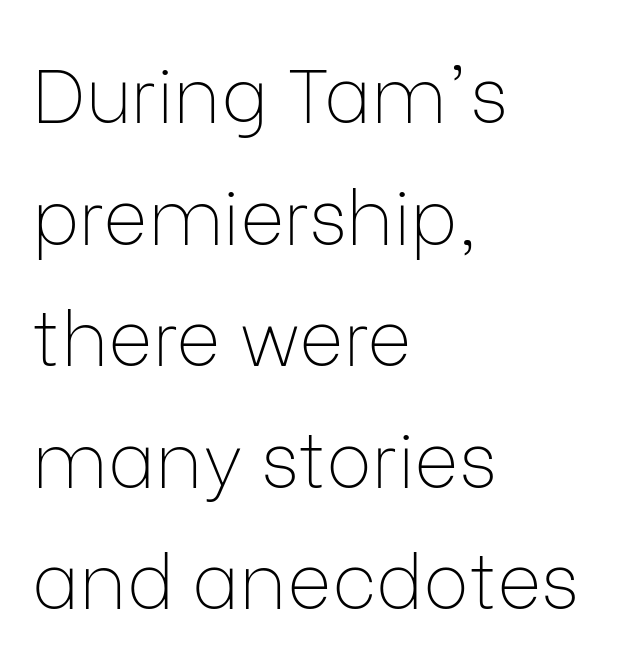
The image shows 76 px thin sans-serif type, upright; set left-aligned, normal line spacing (1.6x), normal letter spacing, not underlined; low stroke contrast and a medium x-height.
